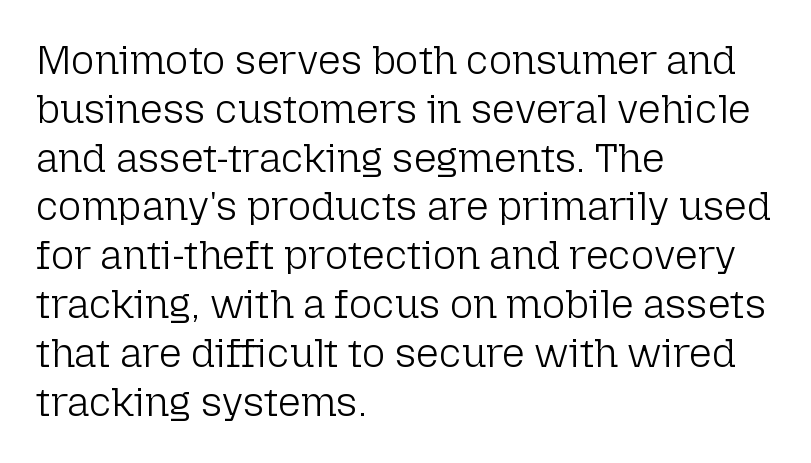
Q: Is the text bold? A: No.
Q: Is the text italic (slanted)? A: No, it is upright.
Q: Is the typeface a serif or a sans-serif typeface? A: Sans-serif.
Q: Is the text underlined? A: No.
Q: How is the paragraph aligned? A: Left-aligned.
Q: Is the spacing between letters normal or unusually wide? A: Normal.
Q: Width (condensed, normal, or wide)? A: Normal.
Q: Stroke contrast? A: Low.
Q: x-height? A: Medium.
Q: Monospaced? A: No.
